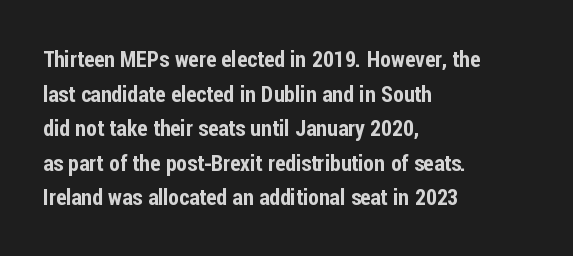
Q: Is the text italic (slanted)? A: No, it is upright.
Q: Is the text underlined? A: No.
Q: How is the paragraph aligned? A: Left-aligned.
Q: Is the spacing between letters normal or unusually wide? A: Normal.
Q: Is the spacing between lines tight, normal or loose? A: Normal.
